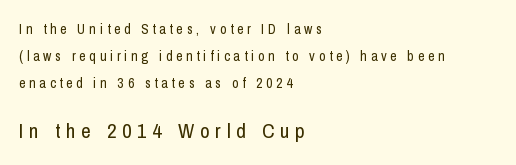
{"italic": "no", "bold": "no", "underline": "no", "align": "left", "line_spacing": "loose", "line_spacing_ratio": 1.92, "letter_spacing": "wide", "letter_spacing_em": 0.27, "larger_block": "second", "size_ratio": 1.5, "glyph_px": 21}
